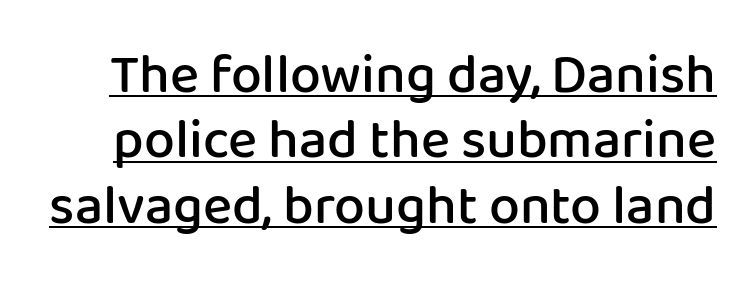
Q: Is the text bold? A: Semi-bold.
Q: Is the text italic (slanted)? A: No, it is upright.
Q: Is the typeface a serif or a sans-serif typeface? A: Sans-serif.
Q: Is the text underlined? A: Yes.
Q: Is the spacing between letters normal or unusually wide? A: Normal.
Q: Width (condensed, normal, or wide)? A: Normal.
Q: Stroke contrast? A: Low.
Q: x-height? A: Medium.
Q: Monospaced? A: No.
